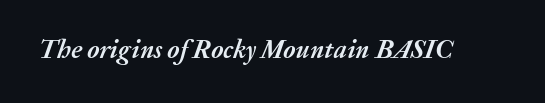
{"italic": "yes", "lean": "right", "slant_degrees": 20, "bold": "yes", "underline": "no", "letter_spacing": "normal", "letter_spacing_em": 0.0, "glyph_px": 26}
